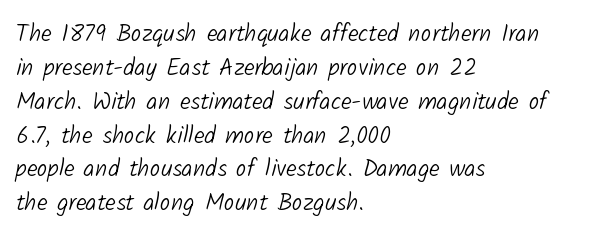
The image shows 24 px text type; set left-aligned, normal line spacing (1.41x), normal letter spacing, not underlined.
